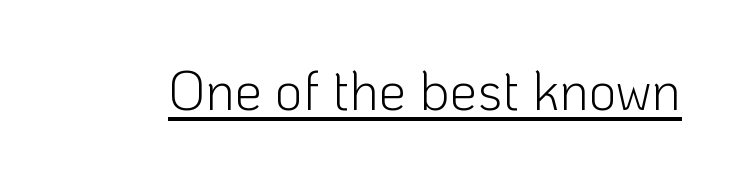
{"serif": "no", "italic": "no", "bold": "no", "weight": "light", "width": "normal", "stroke_contrast": "low", "x_height": "medium", "monospaced": "no", "underline": "yes", "letter_spacing": "normal", "letter_spacing_em": 0.0, "glyph_px": 55}
